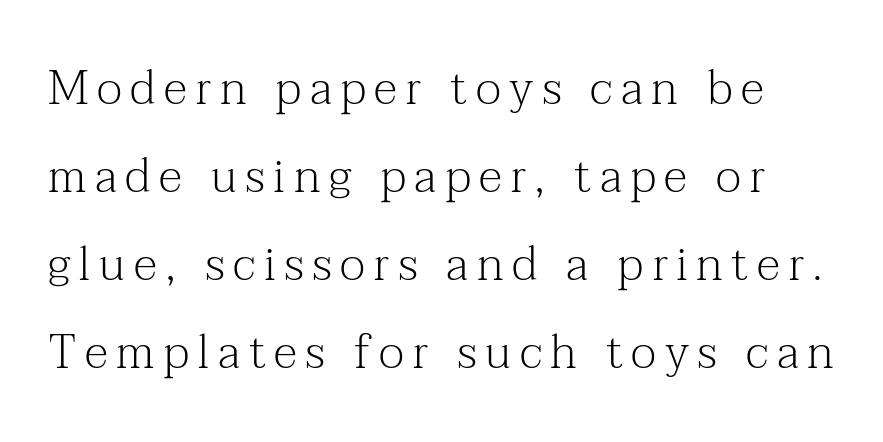
The image shows 47 px light serif type, upright; set line spacing 1.87x, not underlined; medium stroke contrast and a medium x-height.
